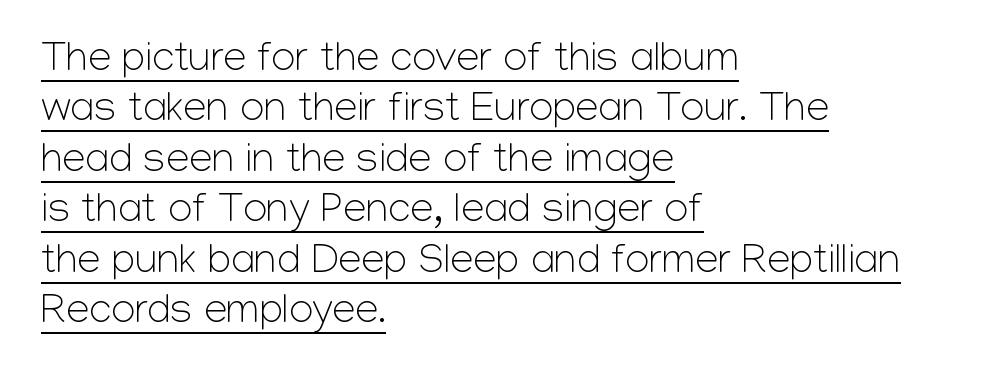
{"serif": "no", "italic": "no", "bold": "no", "weight": "light", "width": "normal", "stroke_contrast": "low", "x_height": "medium", "monospaced": "no", "underline": "yes", "align": "left", "line_spacing_ratio": 1.2, "letter_spacing": "normal", "letter_spacing_em": 0.0, "glyph_px": 42}
